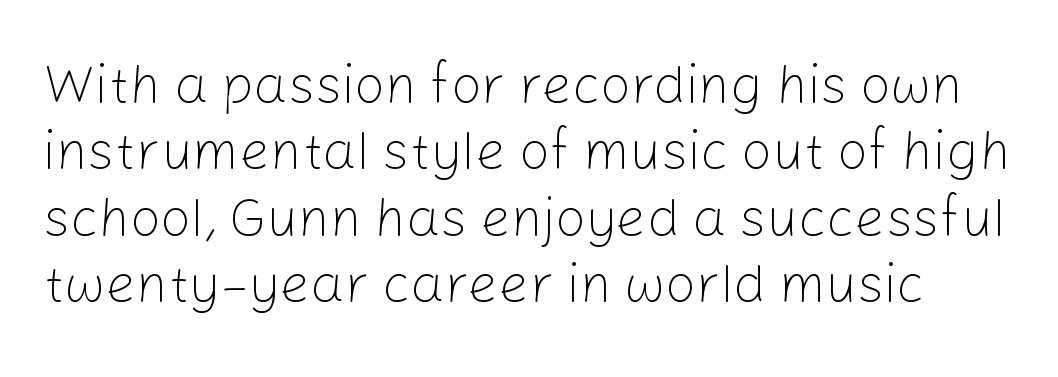
{"serif": "no", "italic": "no", "bold": "no", "weight": "light", "width": "normal", "stroke_contrast": "low", "x_height": "medium", "monospaced": "no", "underline": "no", "line_spacing_ratio": 1.23, "letter_spacing": "normal", "letter_spacing_em": 0.0, "glyph_px": 54}
